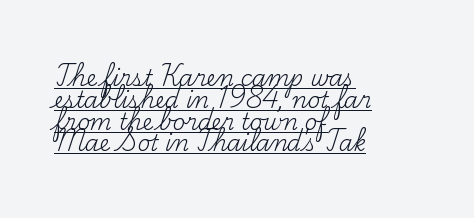
The image shows 22 px text type; set left-aligned, tight line spacing (0.99x), normal letter spacing, underlined.
